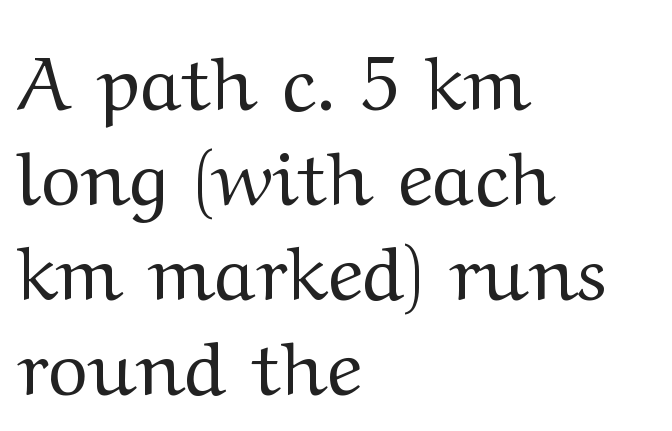
The image shows 76 px regular-weight, wide serif type, upright; set left-aligned, normal line spacing (1.25x), normal letter spacing, not underlined; medium stroke contrast and a medium x-height.
